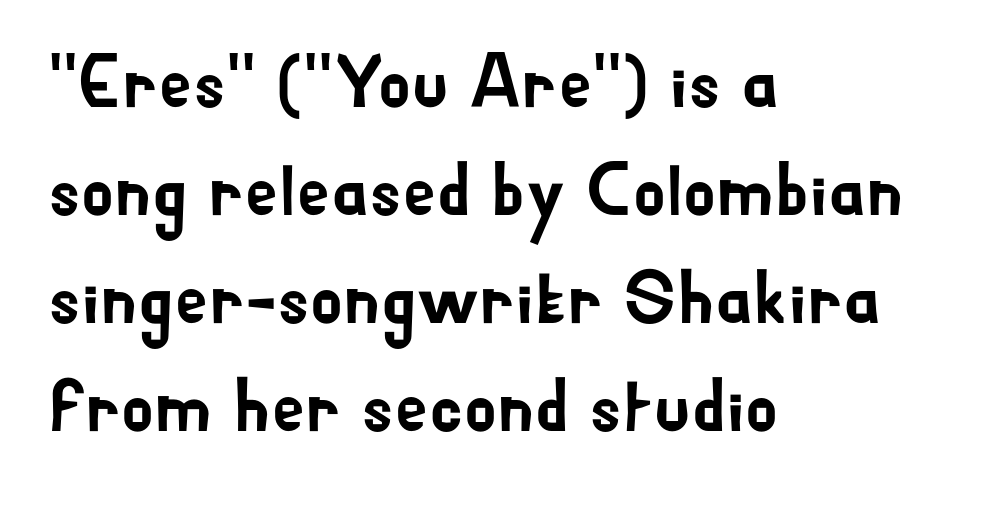
Observe the ordinary spacing: letters are neighbours, not strangers. Each line starts at the same left margin while the right side varies. Is this a fixed-width face? No — the glyphs have proportional, varying widths. Decoration check: the copy has no underline.
